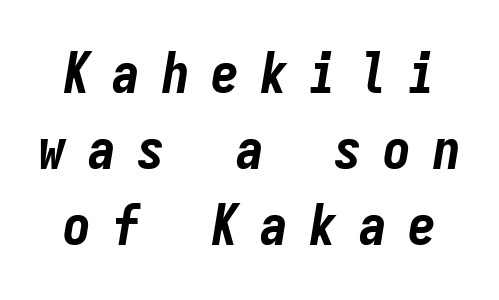
Q: Is the text bold? A: Yes.
Q: Is the text italic (slanted)? A: Yes, it leans right by about 9 degrees.
Q: Is the text underlined? A: No.
Q: Is the spacing between letters normal or unusually wide? A: Unusually wide.
Q: Is the spacing between lines tight, normal or loose? A: Normal.
Q: Width (condensed, normal, or wide)? A: Condensed.
Q: Stroke contrast? A: Low.
Q: x-height? A: Medium.
Q: Monospaced? A: Yes.
